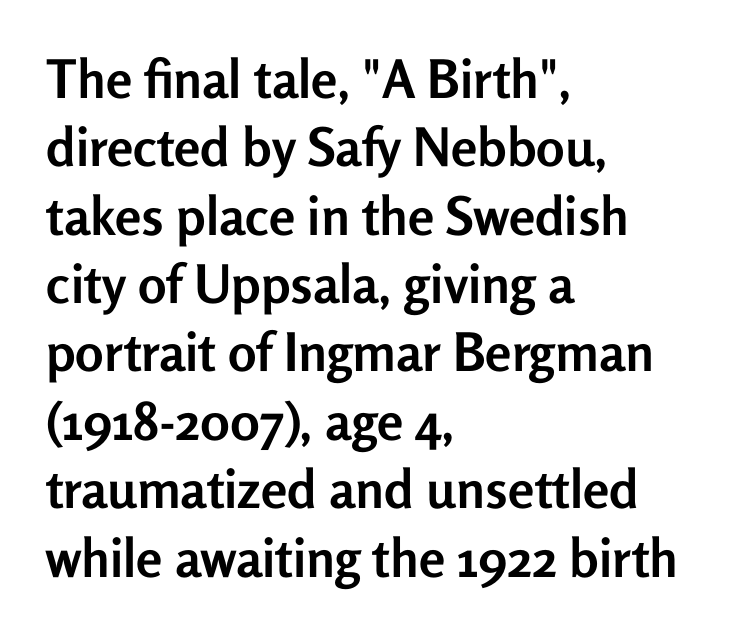
{"serif": "no", "italic": "no", "bold": "yes", "weight": "semibold", "width": "normal", "stroke_contrast": "low", "x_height": "medium", "monospaced": "no", "underline": "no", "align": "left", "line_spacing": "normal", "line_spacing_ratio": 1.29, "letter_spacing": "normal", "letter_spacing_em": 0.0, "glyph_px": 53}
